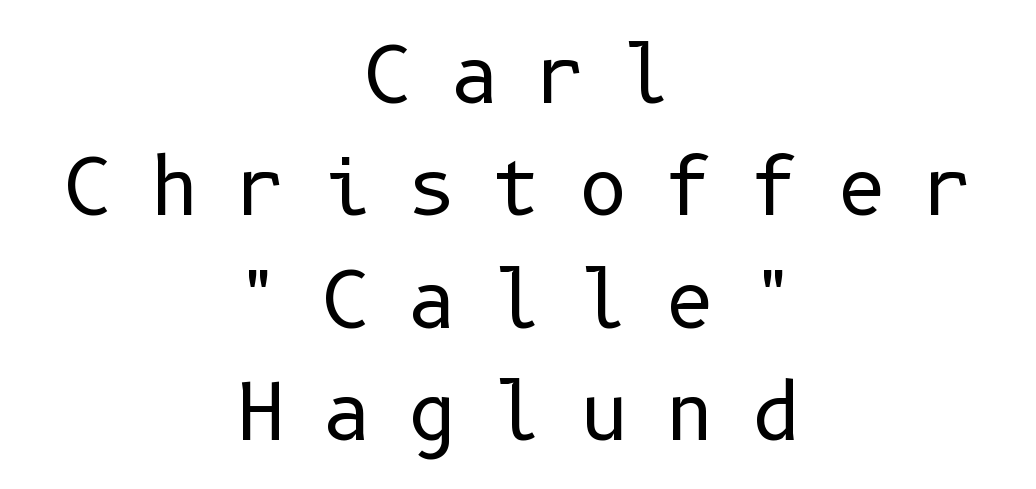
Q: Is the text bold? A: No.
Q: Is the text italic (slanted)? A: No, it is upright.
Q: Is the typeface a serif or a sans-serif typeface? A: Sans-serif.
Q: Is the text underlined? A: No.
Q: How is the paragraph aligned? A: Centered.
Q: Is the spacing between letters normal or unusually wide? A: Unusually wide.
Q: Is the spacing between lines tight, normal or loose? A: Normal.
Q: Width (condensed, normal, or wide)? A: Normal.
Q: Stroke contrast? A: Low.
Q: x-height? A: Medium.
